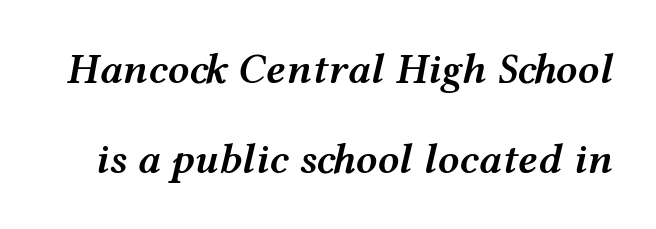
{"italic": "yes", "lean": "right", "slant_degrees": 12, "bold": "semi", "weight": "semibold", "width": "wide", "stroke_contrast": "medium", "x_height": "medium", "monospaced": "no", "underline": "no", "line_spacing": "loose", "line_spacing_ratio": 2.1, "letter_spacing": "normal", "letter_spacing_em": 0.0, "glyph_px": 43}
